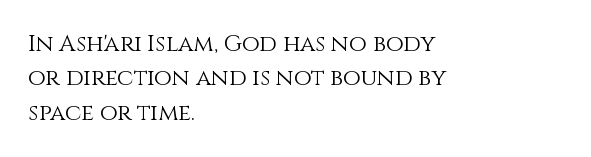
Q: Is the text bold? A: No.
Q: Is the text italic (slanted)? A: No, it is upright.
Q: Is the text underlined? A: No.
Q: How is the paragraph aligned? A: Left-aligned.
Q: Is the spacing between letters normal or unusually wide? A: Normal.
Q: Is the spacing between lines tight, normal or loose? A: Normal.
